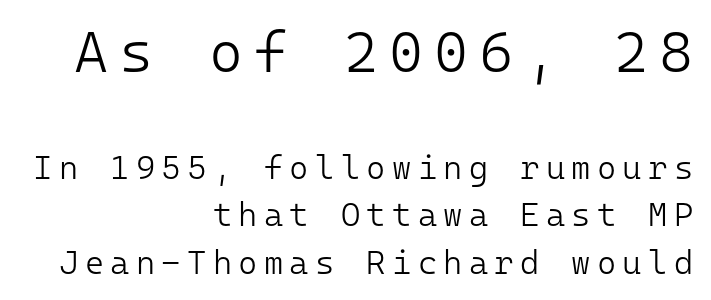
The image shows 58 px light sans-serif type, upright, monospaced; set right-aligned, normal line spacing (1.44x), not underlined; the first (top) block is 1.76x larger; low stroke contrast and a medium x-height.
